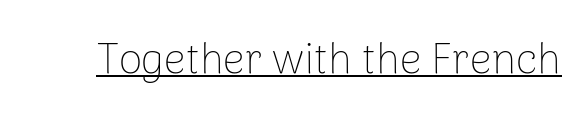
The image shows 43 px thin sans-serif type, upright; set normal letter spacing, underlined; low stroke contrast and a medium x-height.
